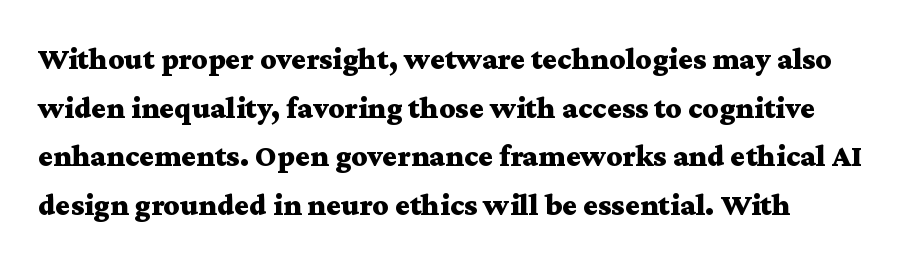
The image shows 31 px bold, wide serif type, upright; set left-aligned, normal line spacing (1.57x), normal letter spacing, not underlined; medium stroke contrast and a medium x-height.
